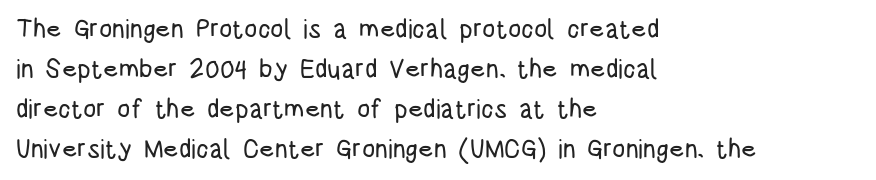
The image shows 26 px text type, upright; set left-aligned, normal line spacing (1.54x), normal letter spacing, not underlined.
